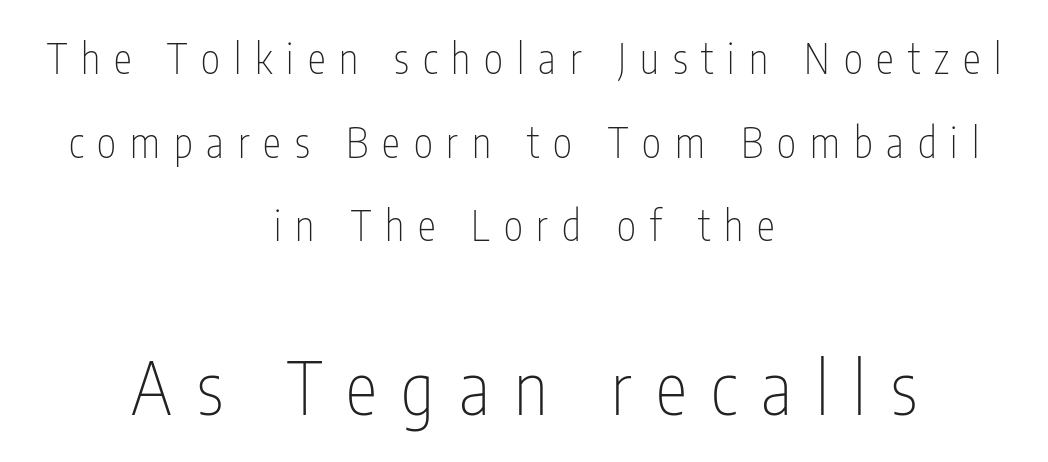
{"serif": "no", "italic": "no", "bold": "no", "weight": "thin", "width": "condensed", "stroke_contrast": "low", "x_height": "medium", "monospaced": "no", "underline": "no", "align": "center", "line_spacing": "loose", "line_spacing_ratio": 2.04, "letter_spacing": "wide", "letter_spacing_em": 0.34, "larger_block": "second", "size_ratio": 1.76, "glyph_px": 72}
